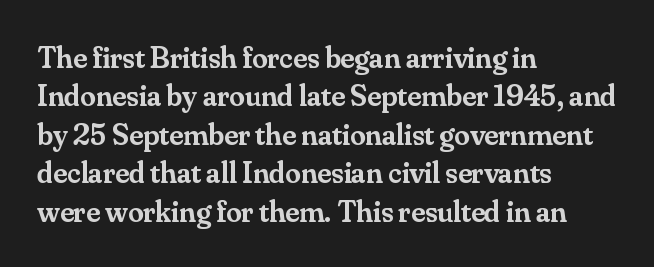
The axis of the letterforms is exactly vertical. Compared with an ordinary text face, these strokes are moderately heavier — a semibold. This is serif lettering, the kind often seen in printed books. Each letter keeps its own natural width here, so spacing adapts to shape.
